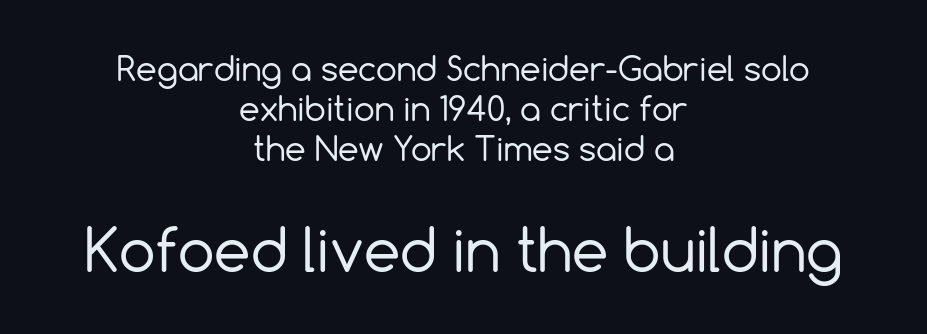
The image shows 58 px regular-weight sans-serif type, upright; set centered, line spacing 1.21x, normal letter spacing, not underlined; the second (bottom) block is 1.76x larger; a medium x-height.
